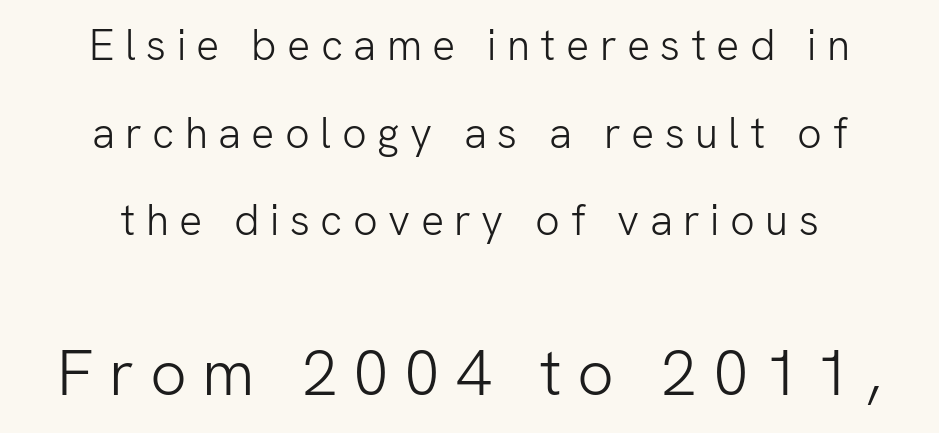
The image shows 64 px light sans-serif type, upright; set centered, loose line spacing (2.04x), unusually wide letter spacing (+0.24 em), not underlined; the second (bottom) block is 1.49x larger; low stroke contrast and a medium x-height.
